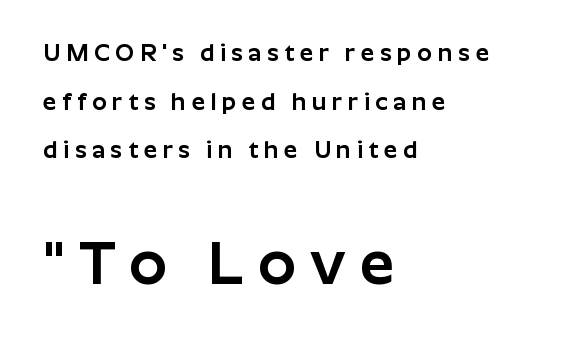
{"serif": "no", "italic": "no", "width": "normal", "stroke_contrast": "low", "x_height": "medium", "monospaced": "no", "underline": "no", "align": "left", "line_spacing": "loose", "line_spacing_ratio": 2.03, "letter_spacing": "wide", "letter_spacing_em": 0.23, "larger_block": "second", "size_ratio": 2.54, "glyph_px": 61}
